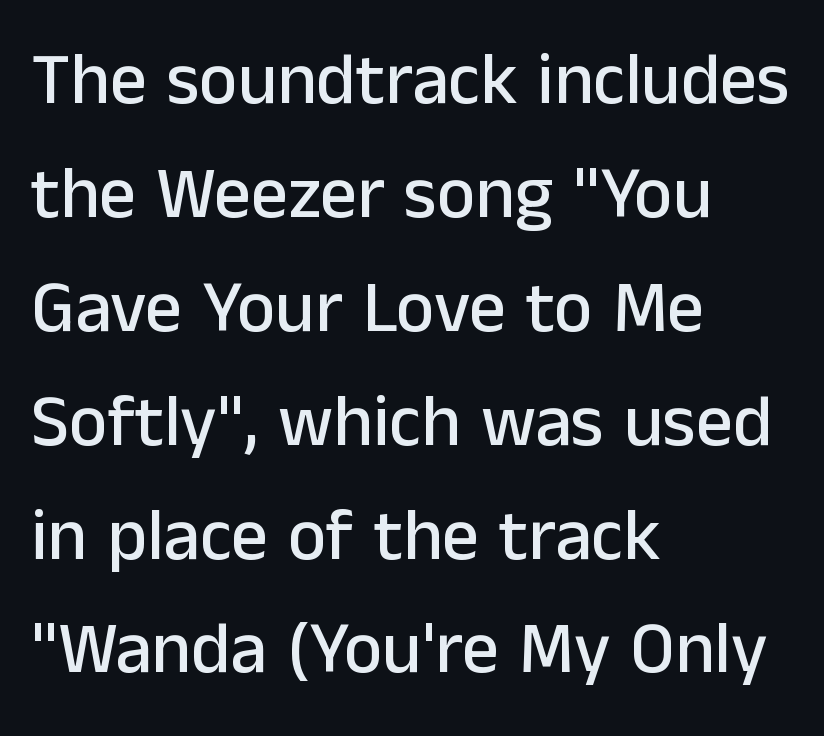
Q: Is the text italic (slanted)? A: No, it is upright.
Q: Is the typeface a serif or a sans-serif typeface? A: Sans-serif.
Q: Is the text underlined? A: No.
Q: How is the paragraph aligned? A: Left-aligned.
Q: Is the spacing between letters normal or unusually wide? A: Normal.
Q: Is the spacing between lines tight, normal or loose? A: Normal.
Q: Width (condensed, normal, or wide)? A: Normal.
Q: Stroke contrast? A: Low.
Q: x-height? A: Medium.
Q: Monospaced? A: No.
